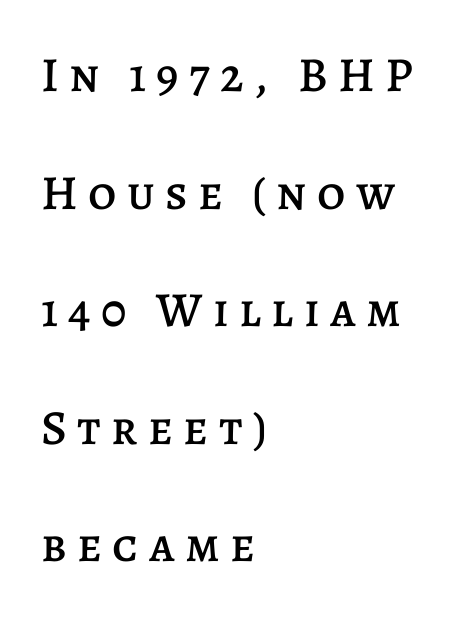
{"italic": "no", "width": "normal", "stroke_contrast": "low", "x_height": "large", "monospaced": "no", "underline": "no", "align": "left", "line_spacing": "loose", "line_spacing_ratio": 2.4, "letter_spacing": "wide", "letter_spacing_em": 0.21, "glyph_px": 49}
